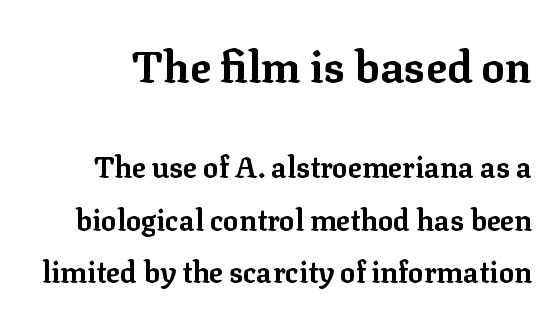
{"serif": "yes", "italic": "no", "bold": "yes", "weight": "bold", "width": "normal", "stroke_contrast": "low", "x_height": "medium", "monospaced": "no", "underline": "no", "line_spacing_ratio": 1.8, "letter_spacing": "normal", "letter_spacing_em": 0.0, "larger_block": "first", "size_ratio": 1.52, "glyph_px": 44}
